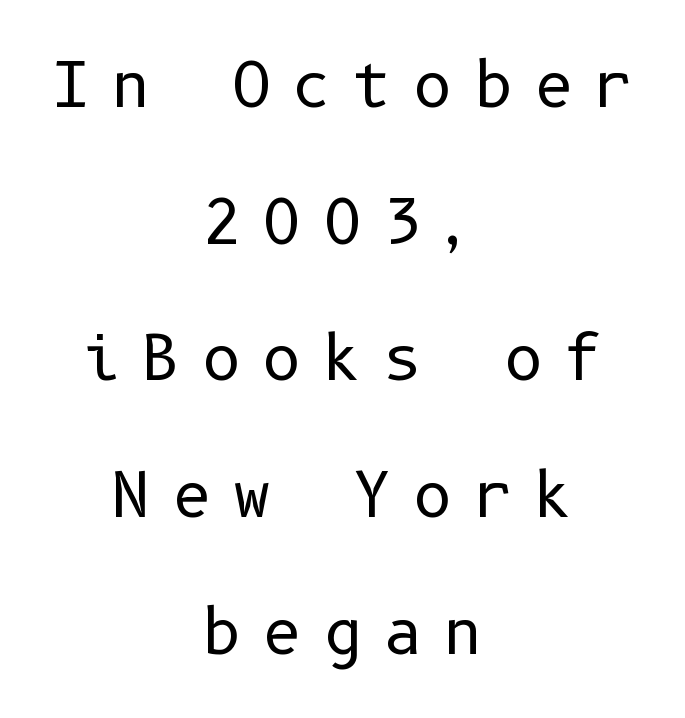
Q: Is the text bold? A: No.
Q: Is the text italic (slanted)? A: No, it is upright.
Q: Is the typeface a serif or a sans-serif typeface? A: Sans-serif.
Q: Is the text underlined? A: No.
Q: How is the paragraph aligned? A: Centered.
Q: Is the spacing between letters normal or unusually wide? A: Unusually wide.
Q: Is the spacing between lines tight, normal or loose? A: Loose.
Q: Width (condensed, normal, or wide)? A: Normal.
Q: Stroke contrast? A: Low.
Q: x-height? A: Medium.
